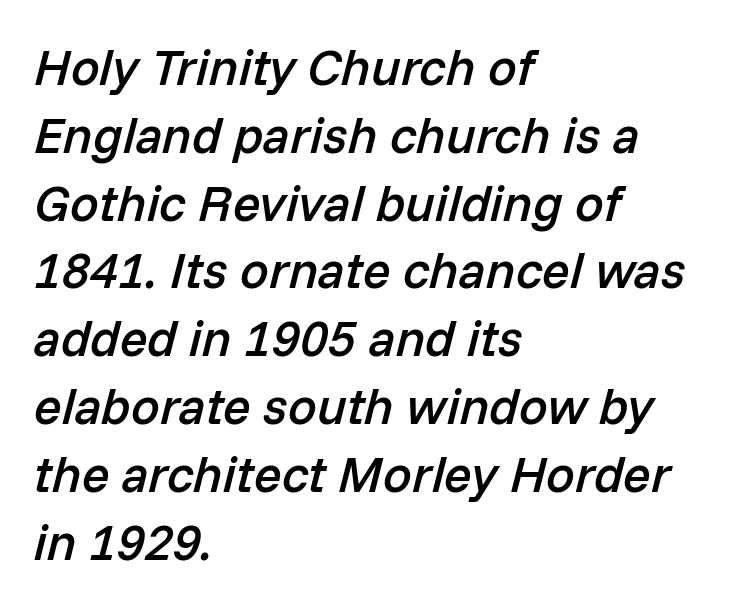
Q: Is the text bold? A: Semi-bold.
Q: Is the text italic (slanted)? A: Yes, it leans right by about 14 degrees.
Q: Is the text underlined? A: No.
Q: How is the paragraph aligned? A: Left-aligned.
Q: Is the spacing between letters normal or unusually wide? A: Normal.
Q: Is the spacing between lines tight, normal or loose? A: Normal.
Q: Width (condensed, normal, or wide)? A: Normal.
Q: Stroke contrast? A: Low.
Q: x-height? A: Medium.
Q: Monospaced? A: No.
